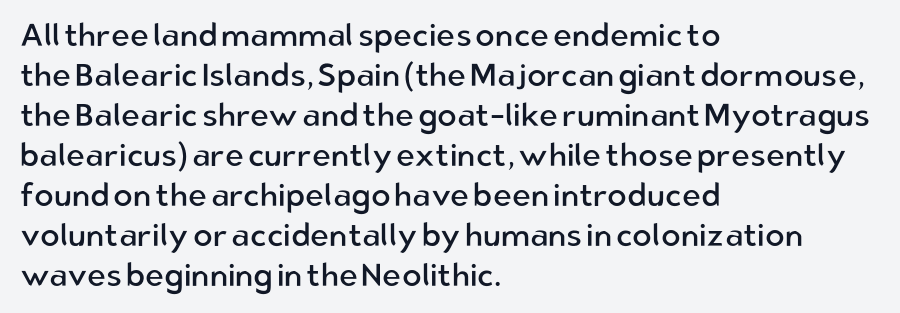
Q: Is the text bold? A: No.
Q: Is the text italic (slanted)? A: No, it is upright.
Q: Is the typeface a serif or a sans-serif typeface? A: Sans-serif.
Q: Is the text underlined? A: No.
Q: How is the paragraph aligned? A: Left-aligned.
Q: Is the spacing between letters normal or unusually wide? A: Normal.
Q: Is the spacing between lines tight, normal or loose? A: Normal.
Q: Width (condensed, normal, or wide)? A: Normal.
Q: Stroke contrast? A: Low.
Q: x-height? A: Medium.
Q: Monospaced? A: No.
